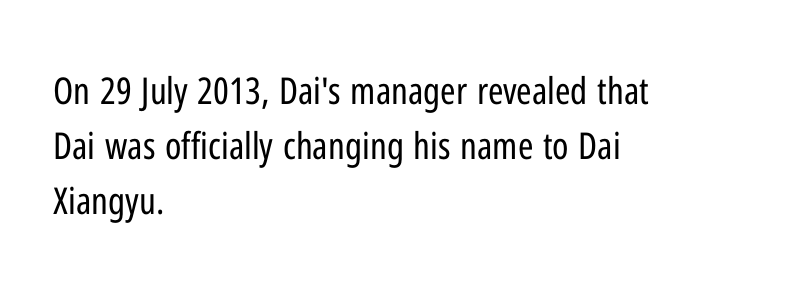
Q: Is the text bold? A: No.
Q: Is the text italic (slanted)? A: No, it is upright.
Q: Is the typeface a serif or a sans-serif typeface? A: Sans-serif.
Q: Is the text underlined? A: No.
Q: How is the paragraph aligned? A: Left-aligned.
Q: Is the spacing between letters normal or unusually wide? A: Normal.
Q: Is the spacing between lines tight, normal or loose? A: Normal.
Q: Width (condensed, normal, or wide)? A: Condensed.
Q: Stroke contrast? A: Low.
Q: x-height? A: Medium.
Q: Monospaced? A: No.
